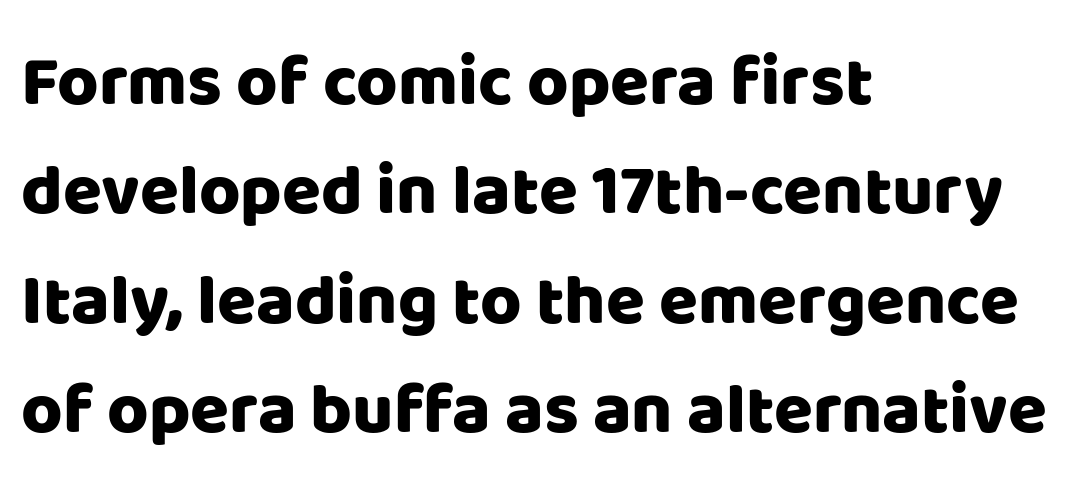
The image shows 71 px sans-serif type, upright; set left-aligned, normal line spacing (1.54x), normal letter spacing, not underlined; low stroke contrast and a large x-height.
